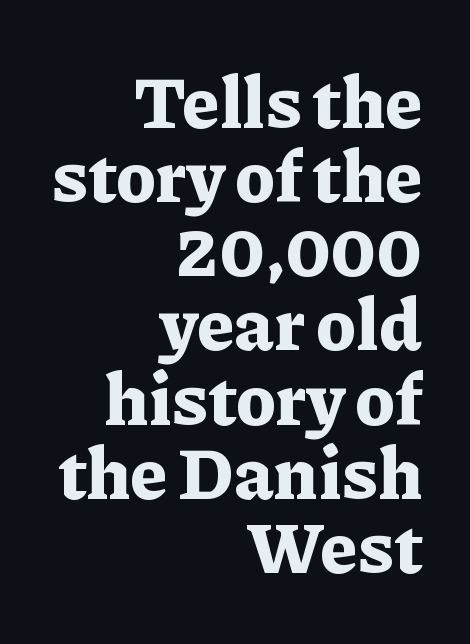
The typesetter chose a ragged-left arrangement here. These lines were composed using upright roman letters. Anything drawn beneath the words? Only blank space. Bold? Absolutely — the strokes are thick and heavy.
